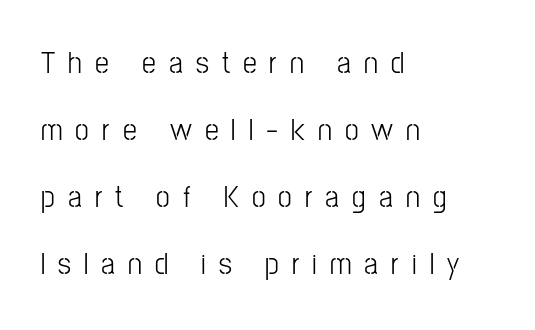
Unlike a traditional serif, this face leaves its strokes unadorned. Upright lettering throughout. This block would shrink considerably if given ordinary leading; it's expanded now. Line starts are locked; line ends wander. Summary of weight: not heavy and not bold. The line texture is sparse and dotted thanks to wide tracking.
